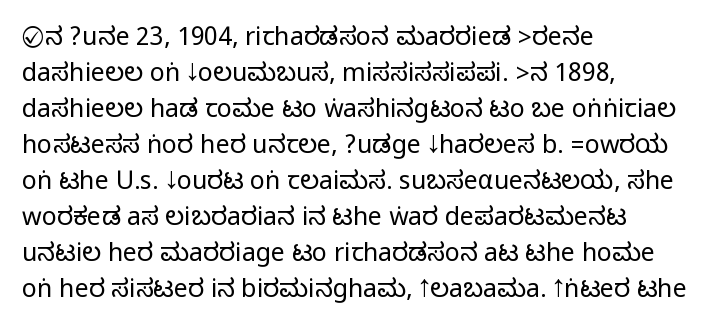
{"italic": "no", "underline": "no", "align": "left", "line_spacing": "normal", "line_spacing_ratio": 1.44, "letter_spacing": "normal", "letter_spacing_em": 0.0, "glyph_px": 25}
